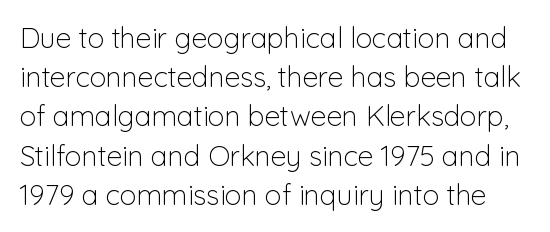
Q: Is the text bold? A: No.
Q: Is the text italic (slanted)? A: No, it is upright.
Q: Is the typeface a serif or a sans-serif typeface? A: Sans-serif.
Q: Is the text underlined? A: No.
Q: Is the spacing between letters normal or unusually wide? A: Normal.
Q: Is the spacing between lines tight, normal or loose? A: Normal.
Q: Width (condensed, normal, or wide)? A: Normal.
Q: Stroke contrast? A: Low.
Q: x-height? A: Medium.
Q: Monospaced? A: No.
